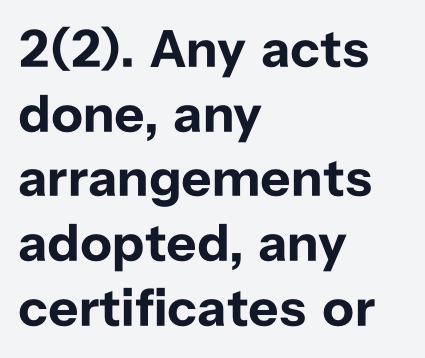
Beneath every word, the page is bare. Looks like regular typesetting: each glyph gets only the width it needs. Vertical strokes here are truly vertical. The strokes are fattened all the way to bold. Glyph-to-glyph distance matches everyday printed text.
